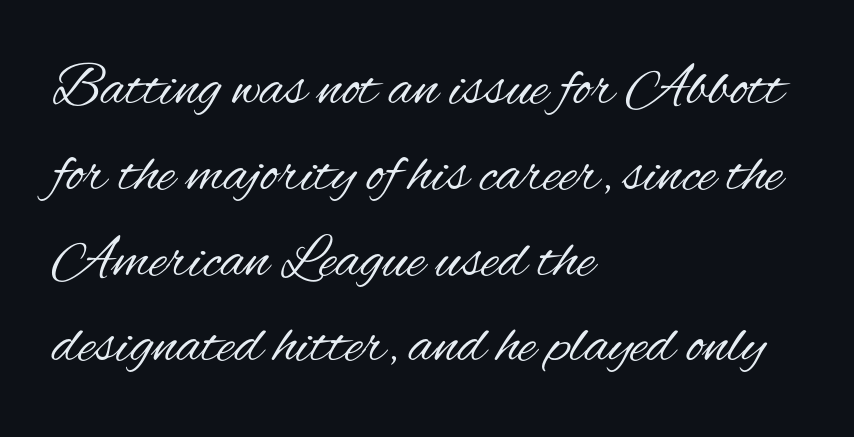
You can tell from the bare stems that sans-serif type was used. Vertically, the passage feels balanced, rows spaced as you'd expect. Spacing between characters is what you'd get straight out of the box. These lines are set flush left with a ragged right edge.
